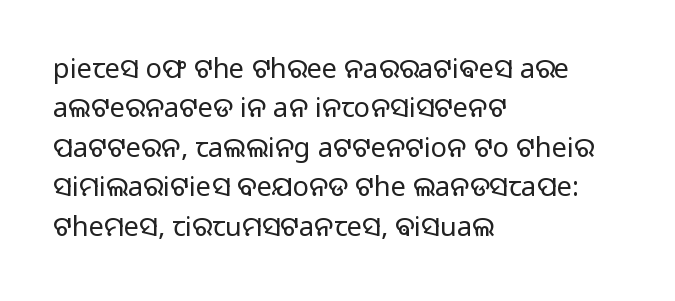
The image shows 27 px text type, upright; set left-aligned, normal line spacing (1.46x), normal letter spacing, not underlined.
